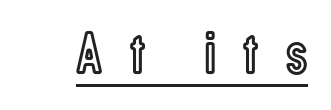
The image shows 61 px condensed type, upright; set unusually wide letter spacing (+0.45 em), underlined; a medium x-height.
